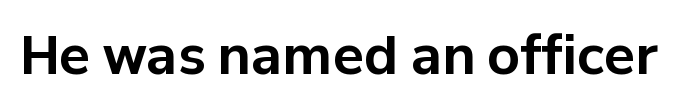
Q: Is the text bold? A: Yes.
Q: Is the text italic (slanted)? A: No, it is upright.
Q: Is the typeface a serif or a sans-serif typeface? A: Sans-serif.
Q: Is the text underlined? A: No.
Q: Is the spacing between letters normal or unusually wide? A: Normal.
Q: Width (condensed, normal, or wide)? A: Normal.
Q: Stroke contrast? A: Low.
Q: x-height? A: Medium.
Q: Monospaced? A: No.
